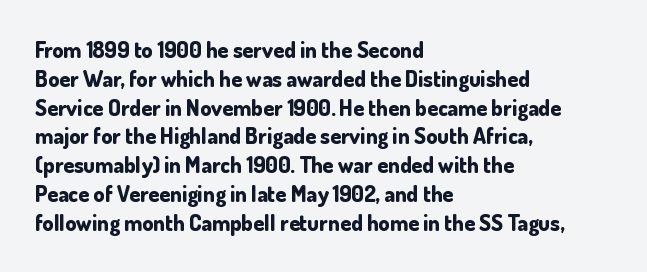
Q: Is the text bold? A: Yes.
Q: Is the text italic (slanted)? A: No, it is upright.
Q: Is the text underlined? A: No.
Q: How is the paragraph aligned? A: Left-aligned.
Q: Is the spacing between letters normal or unusually wide? A: Normal.
Q: Is the spacing between lines tight, normal or loose? A: Normal.
